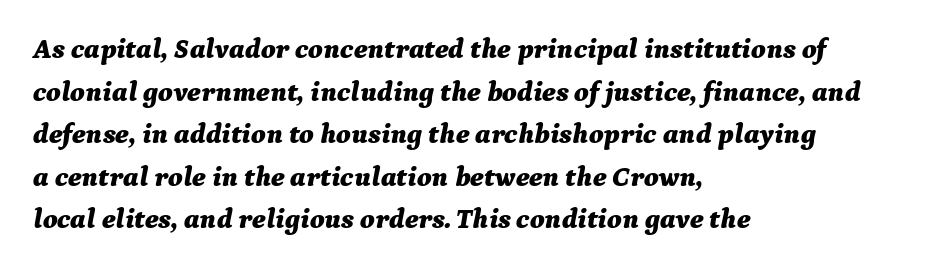
What stands out about the letter spacing? Nothing — it is the standard amount. The passage shown is typed in a proportional face where columns would drift. Each line starts at the same left margin while the right side varies. Line spacing here is normal.
